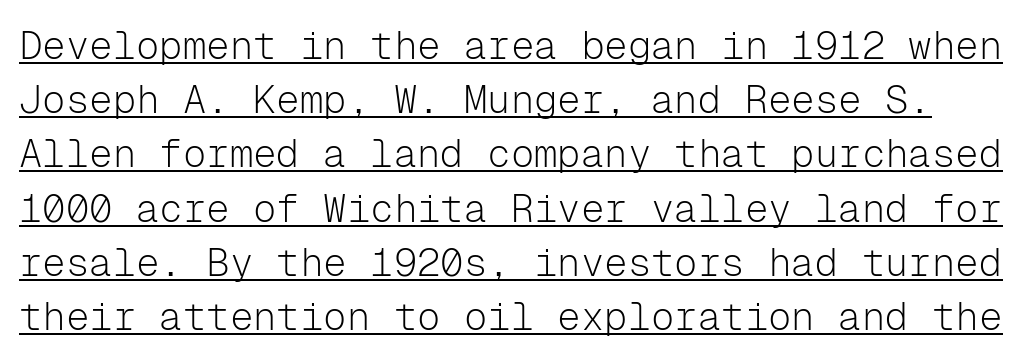
{"serif": "no", "italic": "no", "bold": "no", "weight": "light", "width": "normal", "stroke_contrast": "low", "x_height": "medium", "monospaced": "yes", "underline": "yes", "line_spacing": "normal", "line_spacing_ratio": 1.39, "letter_spacing": "normal", "letter_spacing_em": 0.0, "glyph_px": 39}
